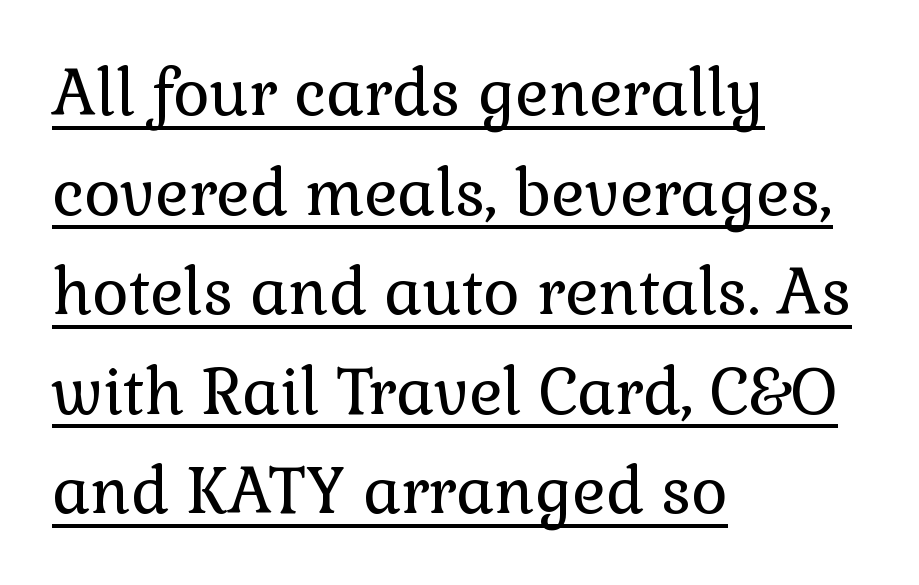
Q: Is the text bold? A: No.
Q: Is the text italic (slanted)? A: No, it is upright.
Q: Is the typeface a serif or a sans-serif typeface? A: Serif.
Q: Is the text underlined? A: Yes.
Q: How is the paragraph aligned? A: Left-aligned.
Q: Is the spacing between letters normal or unusually wide? A: Normal.
Q: Is the spacing between lines tight, normal or loose? A: Normal.
Q: Width (condensed, normal, or wide)? A: Normal.
Q: x-height? A: Medium.
Q: Monospaced? A: No.
